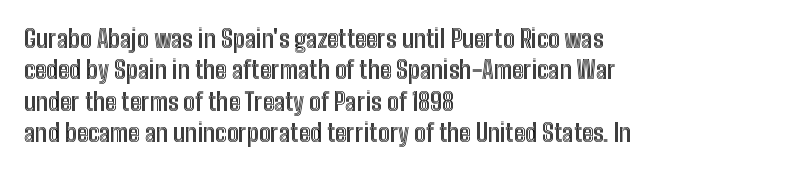
The image shows 24 px text type, upright; set left-aligned, normal line spacing (1.31x), normal letter spacing, not underlined.
